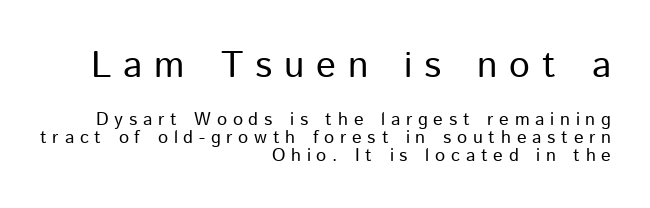
Note the varied advance widths — an 'i' is clearly narrower than an 'm'. Weight: regular or lighter. All the whitespace from short lines collects on the left. Has an underline been added? It has not. Short note: letters widely spaced.
